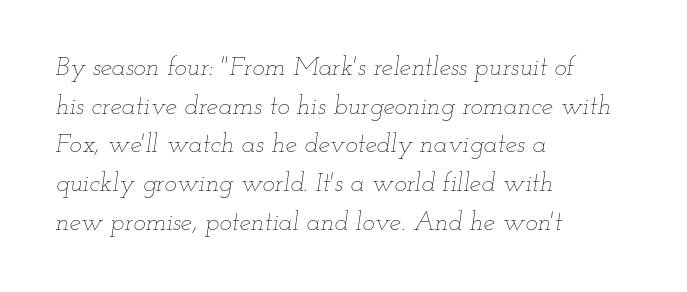
Whoever set this chose a conventional vertical rhythm. The passage is arranged the way most books set body copy — flush left. The letterforms sit shoulder to shoulder at normal distance. Slant detected: the letters are inclined. Honestly, there is no underline to notice here at all. The typesetting does not lean heavy: it is not bold.
